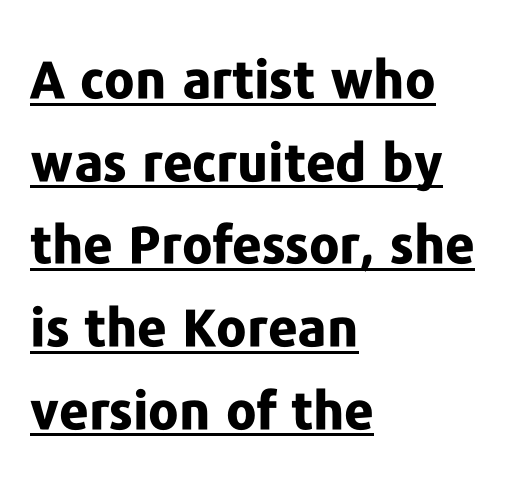
Q: Is the text bold? A: Yes.
Q: Is the text italic (slanted)? A: No, it is upright.
Q: Is the typeface a serif or a sans-serif typeface? A: Sans-serif.
Q: Is the text underlined? A: Yes.
Q: How is the paragraph aligned? A: Left-aligned.
Q: Is the spacing between letters normal or unusually wide? A: Normal.
Q: Is the spacing between lines tight, normal or loose? A: Normal.
Q: Width (condensed, normal, or wide)? A: Normal.
Q: Stroke contrast? A: Low.
Q: x-height? A: Medium.
Q: Monospaced? A: No.
